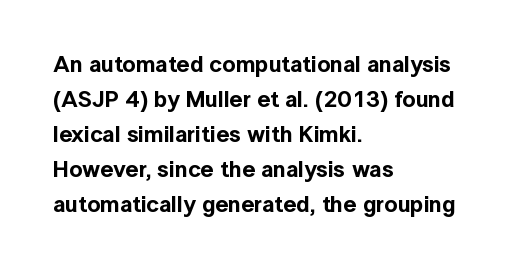
Left-aligned paragraph, ragged on the right. This sample uses an upright cut, with every glyph sitting square on the baseline. Only glyphs here, with clear space below each row. In terms of letterspacing, this is plain default setting. The line-height multiplier appears to be the usual default.
